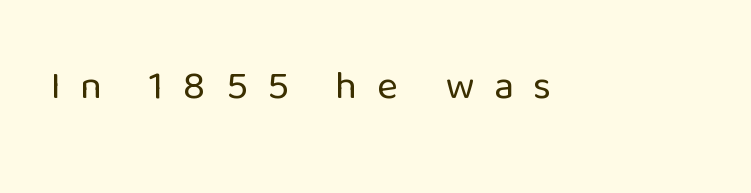
Italic? Not at all — the glyphs are vertical. Tracking here is generous; glyphs stand well apart from one another. The zone under the glyphs is completely vacant. Examine the stroke ends and you'll find no serifs. Ink coverage per letter is moderate at most.
